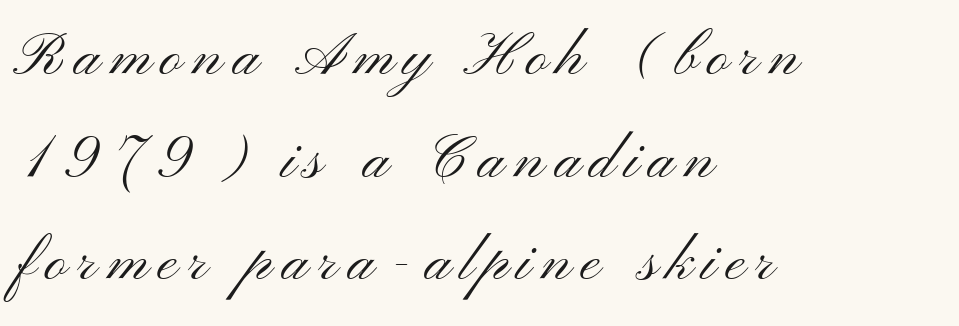
Q: Is the text bold? A: No.
Q: Is the text italic (slanted)? A: Yes.
Q: Is the typeface a serif or a sans-serif typeface? A: Sans-serif.
Q: Is the text underlined? A: No.
Q: How is the paragraph aligned? A: Left-aligned.
Q: Width (condensed, normal, or wide)? A: Wide.
Q: Stroke contrast? A: Medium.
Q: x-height? A: Small.
Q: Monospaced? A: No.
